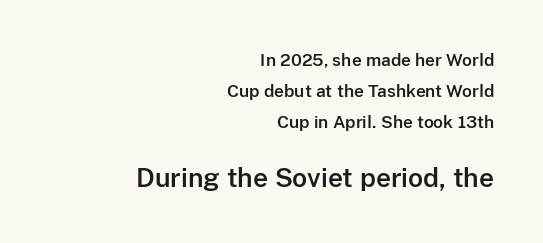
{"italic": "no", "underline": "no", "align": "right", "line_spacing_ratio": 1.81, "letter_spacing": "normal", "letter_spacing_em": 0.0, "larger_block": "second", "size_ratio": 1.53, "glyph_px": 26}
